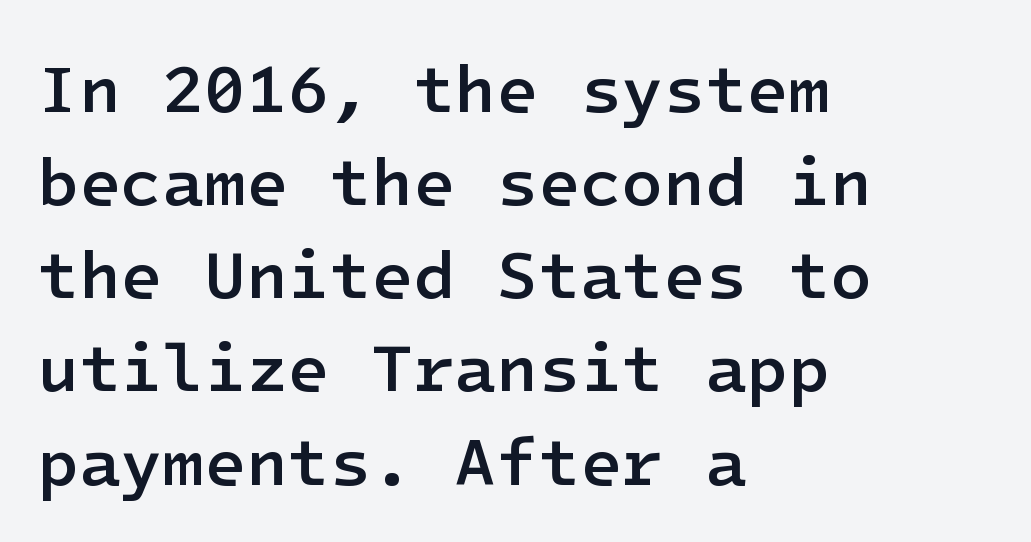
{"serif": "no", "italic": "no", "bold": "semi", "weight": "semibold", "width": "normal", "stroke_contrast": "low", "x_height": "medium", "underline": "no", "align": "left", "line_spacing": "normal", "line_spacing_ratio": 1.37, "letter_spacing": "normal", "letter_spacing_em": 0.0, "glyph_px": 68}
